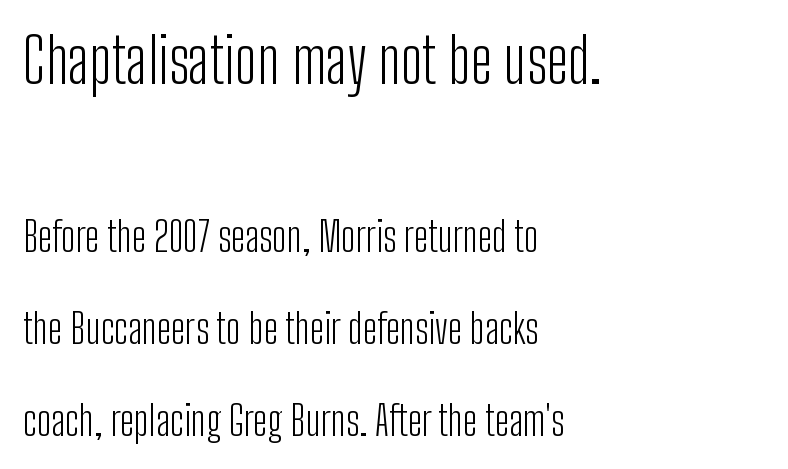
This sample uses plain, unmodified letter spacing. Look at the bottom of the vertical strokes: they stop flat, with no serifs. The zone under the glyphs is completely vacant. Typeset ragged right — the left edge is the straight one. Ascenders rise straight up at ninety degrees. You could fit nearly another row in the gap between these rows.
